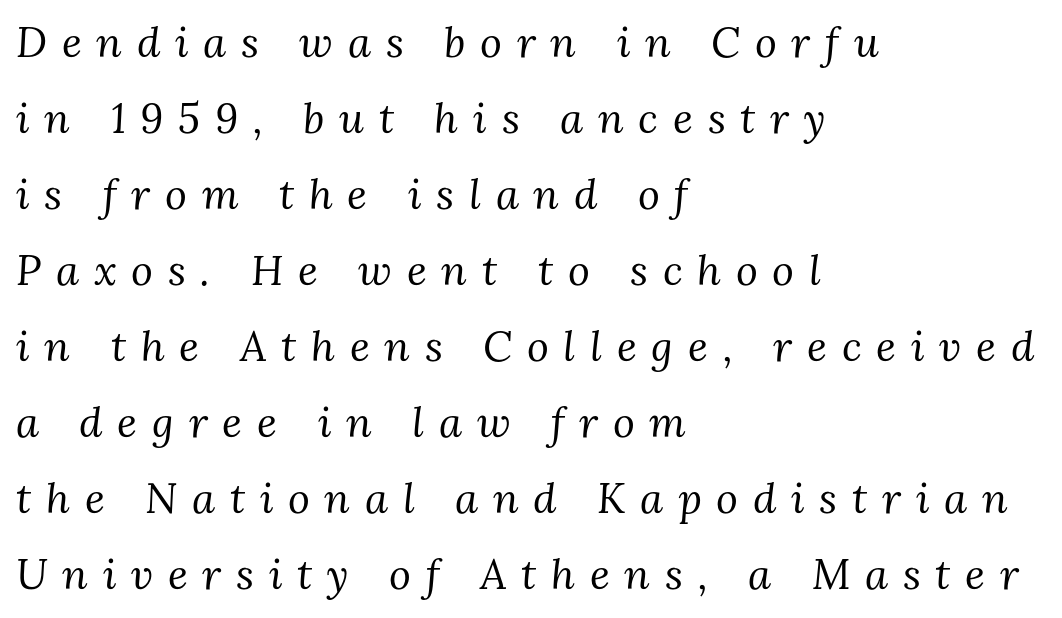
{"serif": "yes", "italic": "yes", "lean": "right", "slant_degrees": 3, "bold": "no", "weight": "regular", "width": "normal", "stroke_contrast": "medium", "x_height": "medium", "monospaced": "no", "underline": "no", "align": "left", "line_spacing_ratio": 1.81, "letter_spacing": "wide", "letter_spacing_em": 0.35, "glyph_px": 42}
